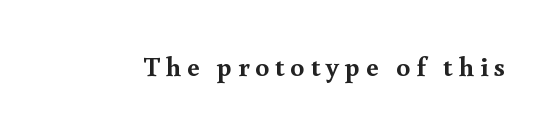
The image shows 28 px semibold serif type, upright; set unusually wide letter spacing (+0.21 em), not underlined; a small x-height.
